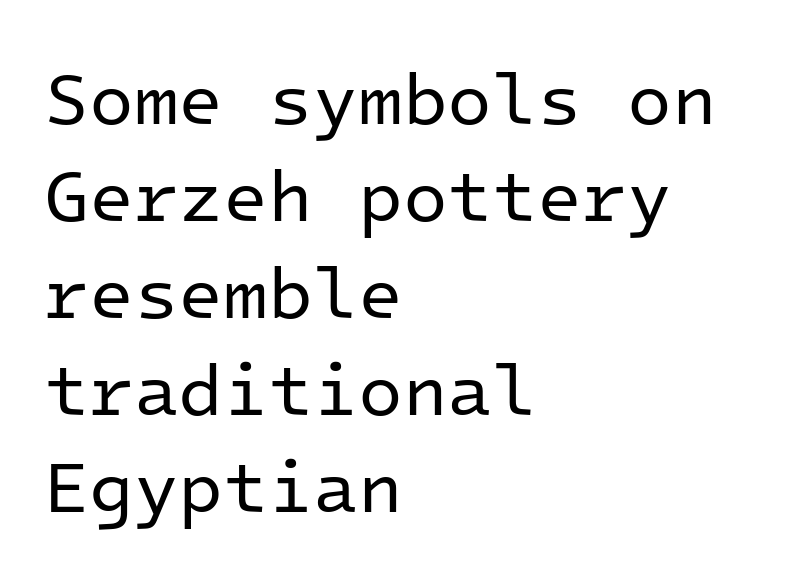
The leading is moderate, giving the passage an even texture. This is sans-serif lettering, the kind often seen on screens and signage. Vertical strokes here are truly vertical. These lines keep a tight, regular rhythm from letter to letter.
